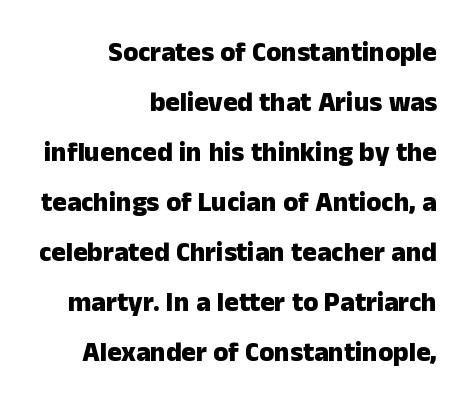
Weight: bold. The letters stand upright; this is a roman face. The type is set solid horizontally, with unmodified tracking. Just letters on the line, the space beneath them empty. Is the block centered? No — it sits flush against the right margin.
